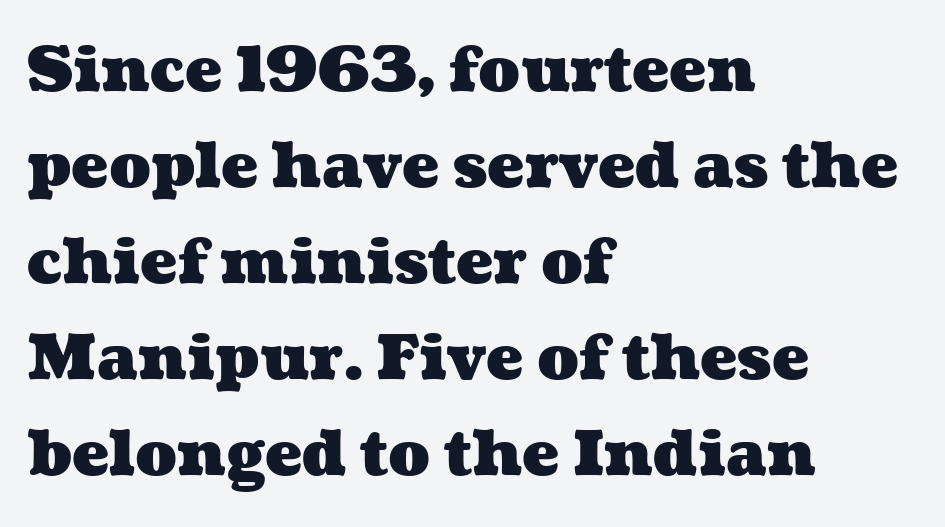
The image shows 62 px heavy, wide type; set left-aligned, normal line spacing (1.55x), normal letter spacing, not underlined; medium stroke contrast and a medium x-height.
